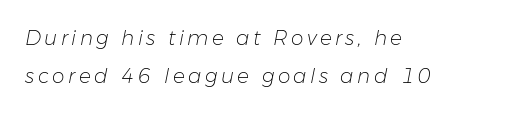
{"italic": "yes", "lean": "right", "slant_degrees": 11, "bold": "no", "underline": "no", "align": "left", "line_spacing_ratio": 1.88, "glyph_px": 20}
